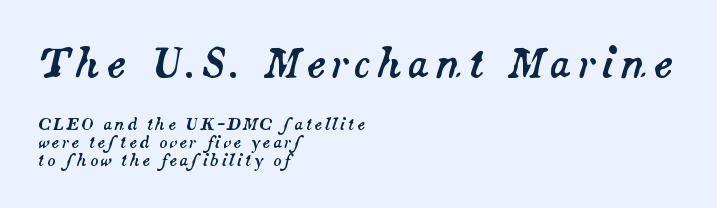
Does the bottom block carry the larger type? No, the top block does. Character widths vary here, with narrow letters taking less room than wide ones. The strip under each line holds only bare page. This sample trades vertical openness for compactness between lines.
